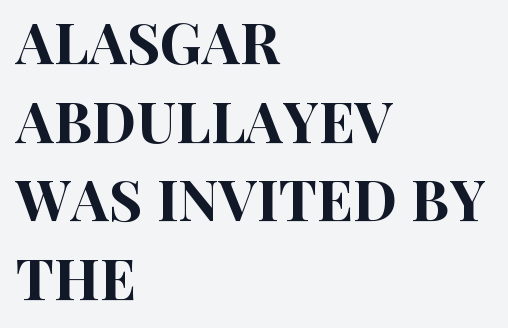
The image shows 57 px condensed sans-serif type, upright; set left-aligned, normal line spacing (1.38x), normal letter spacing, not underlined; high stroke contrast and a large x-height.
